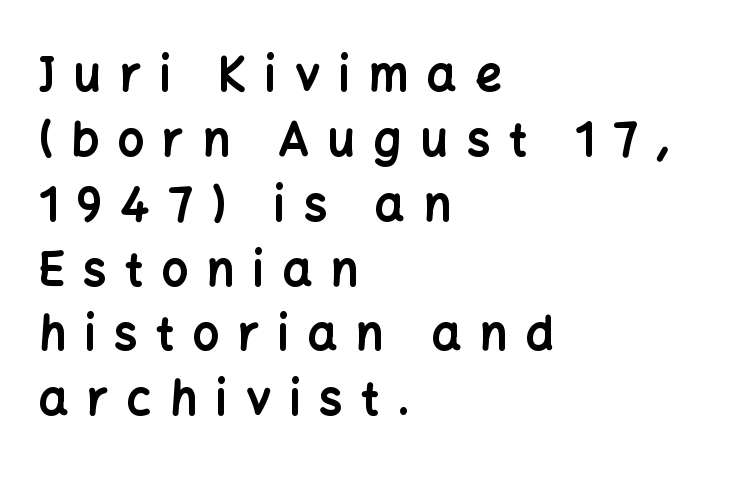
{"serif": "no", "italic": "no", "bold": "yes", "weight": "bold", "width": "normal", "stroke_contrast": "low", "x_height": "medium", "monospaced": "no", "underline": "no", "align": "left", "line_spacing": "normal", "line_spacing_ratio": 1.41, "letter_spacing": "wide", "letter_spacing_em": 0.41, "glyph_px": 46}
